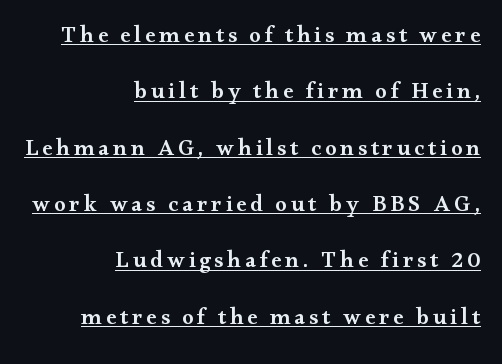
{"italic": "no", "bold": "semi", "underline": "yes", "align": "right", "line_spacing": "loose", "line_spacing_ratio": 2.45, "glyph_px": 23}
